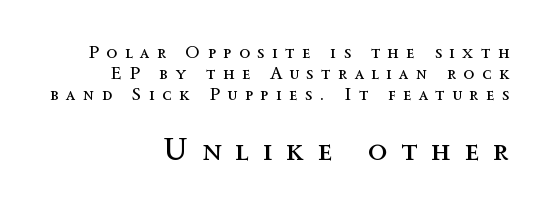
Q: Is the text bold? A: No.
Q: Is the text italic (slanted)? A: No, it is upright.
Q: Is the text underlined? A: No.
Q: How is the paragraph aligned? A: Right-aligned.
Q: Is the spacing between letters normal or unusually wide? A: Unusually wide.
Q: Which block of text is set in a larger size, the first (top) or the second (bottom)? A: The second (bottom) one.
Q: Width (condensed, normal, or wide)? A: Normal.
Q: x-height? A: Medium.
Q: Monospaced? A: No.
